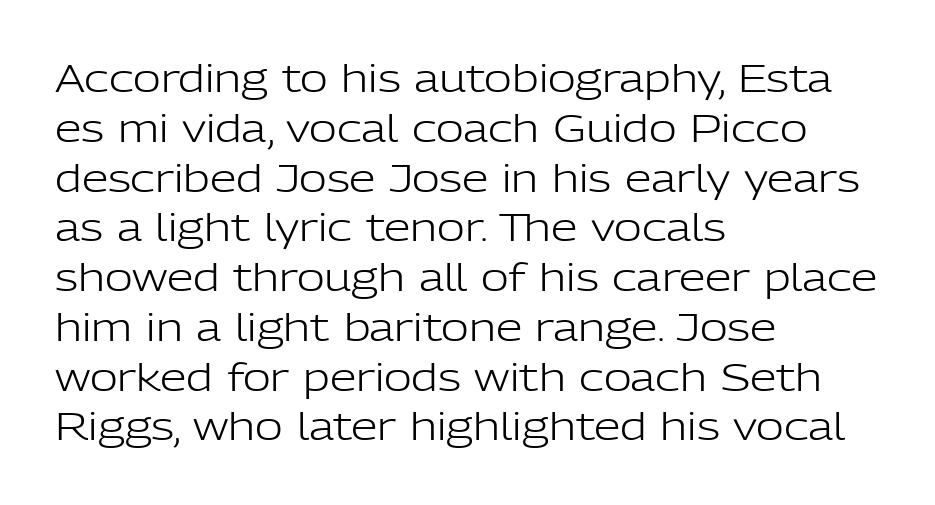
Q: Is the text bold? A: No.
Q: Is the text italic (slanted)? A: No, it is upright.
Q: Is the typeface a serif or a sans-serif typeface? A: Sans-serif.
Q: Is the text underlined? A: No.
Q: How is the paragraph aligned? A: Left-aligned.
Q: Is the spacing between letters normal or unusually wide? A: Normal.
Q: Is the spacing between lines tight, normal or loose? A: Normal.
Q: Width (condensed, normal, or wide)? A: Normal.
Q: Stroke contrast? A: Low.
Q: x-height? A: Medium.
Q: Monospaced? A: No.
